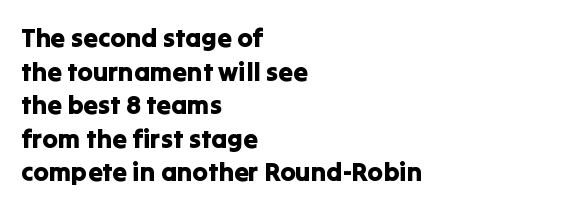
The image shows 26 px text type, upright; set left-aligned, normal line spacing (1.29x), normal letter spacing, not underlined.
